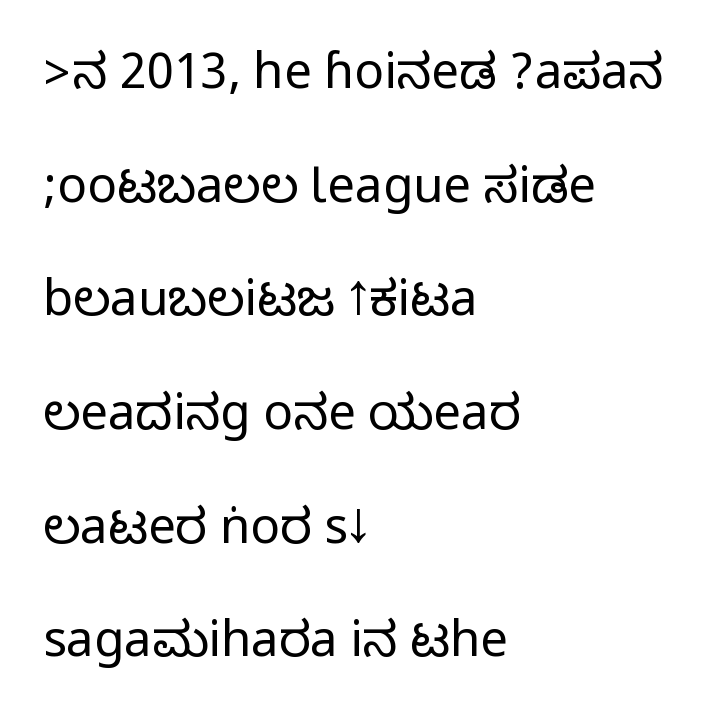
Q: Is the text italic (slanted)? A: No, it is upright.
Q: Is the typeface a serif or a sans-serif typeface? A: Sans-serif.
Q: Is the text underlined? A: No.
Q: How is the paragraph aligned? A: Left-aligned.
Q: Is the spacing between letters normal or unusually wide? A: Normal.
Q: Is the spacing between lines tight, normal or loose? A: Loose.
Q: Width (condensed, normal, or wide)? A: Condensed.
Q: Stroke contrast? A: Medium.
Q: Monospaced? A: No.
